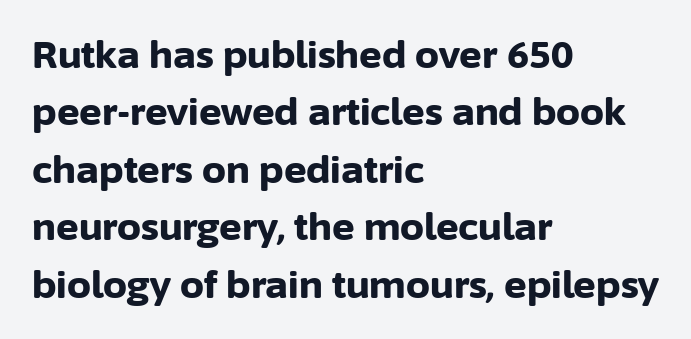
Q: Is the text bold? A: Yes.
Q: Is the text italic (slanted)? A: No, it is upright.
Q: Is the typeface a serif or a sans-serif typeface? A: Sans-serif.
Q: Is the text underlined? A: No.
Q: How is the paragraph aligned? A: Left-aligned.
Q: Is the spacing between letters normal or unusually wide? A: Normal.
Q: Is the spacing between lines tight, normal or loose? A: Normal.
Q: Width (condensed, normal, or wide)? A: Normal.
Q: Stroke contrast? A: Low.
Q: x-height? A: Medium.
Q: Monospaced? A: No.
